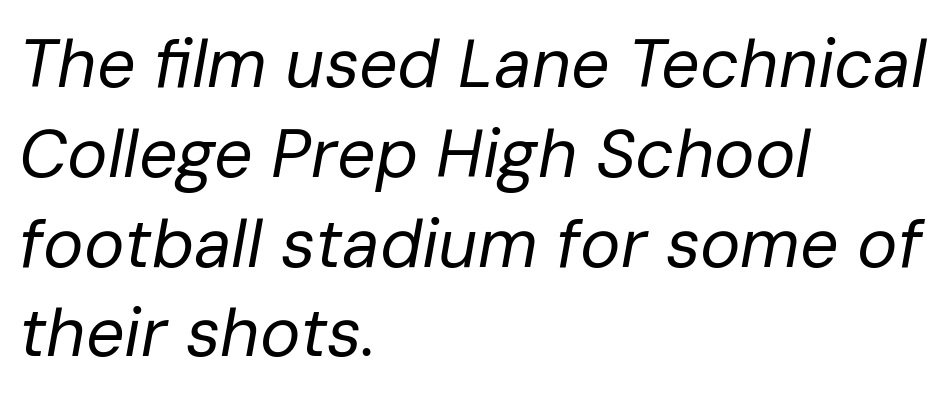
These lines sit exactly where default settings would place them. The rendering anchors every line to the left-hand side. Bare-footed words on every line. How are the letters spaced? Ordinarily, with no added tracking. The strokes are not fattened; the text isn't bold. You can tell it's italic because the verticals aren't actually vertical.
